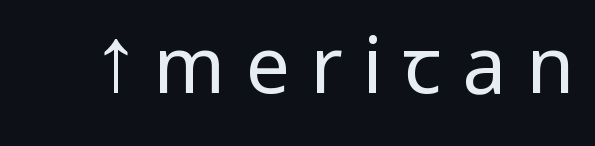
The image shows 78 px regular-weight, condensed sans-serif type, upright; set unusually wide letter spacing (+0.26 em), not underlined; low stroke contrast.
